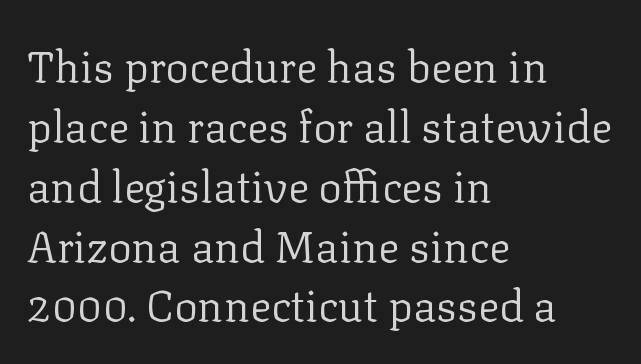
The image shows 44 px regular-weight serif type, upright; set left-aligned, normal line spacing (1.36x), normal letter spacing, not underlined; low stroke contrast and a medium x-height.
